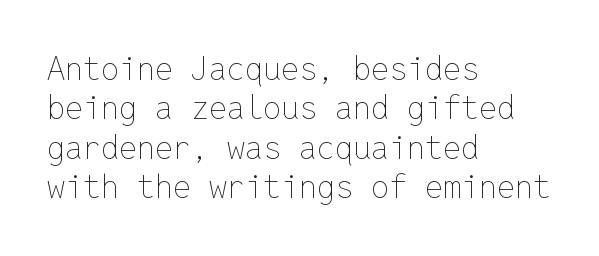
{"italic": "no", "bold": "no", "weight": "thin", "width": "normal", "stroke_contrast": "low", "x_height": "medium", "monospaced": "yes", "underline": "no", "align": "left", "line_spacing_ratio": 1.23, "letter_spacing": "normal", "letter_spacing_em": 0.0, "glyph_px": 32}
